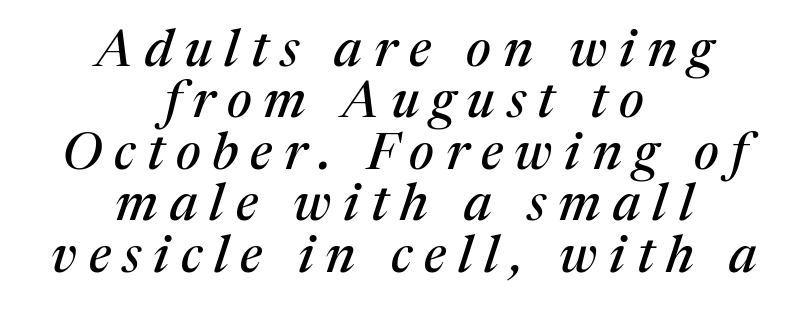
Note: serifs present on the glyphs. The whitespace from short lines is split evenly between both sides. The designer dialed line spacing down below the default. Would a proofreader flag this as italicized? Yes.
